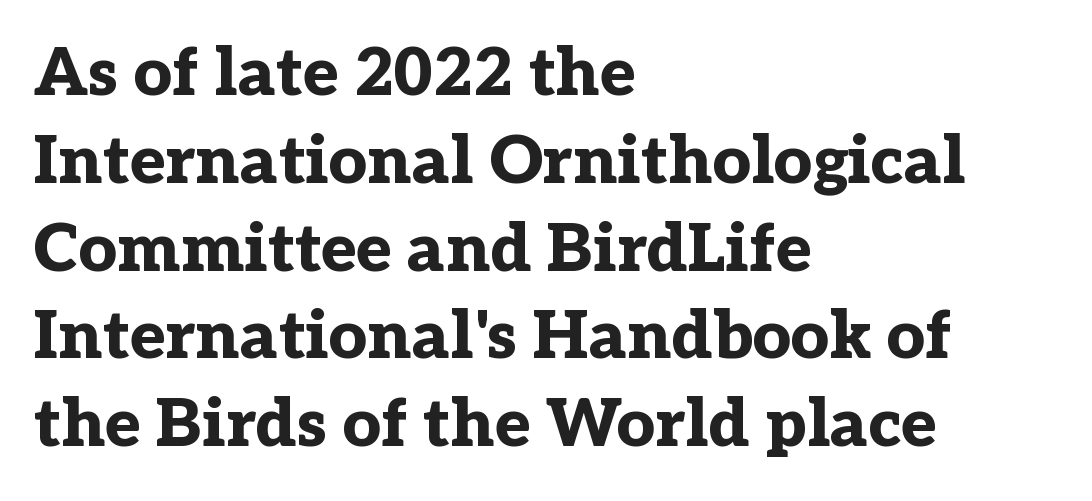
These lines are rendered in a variable-pitch font. Designer's note — italics off, roman on. Heavy, bold letterforms. Unmarked baselines from the first word to the last. Does the type have serifs? Yes, each stem ends in a small foot. The gaps between neighbouring characters are ordinary and unremarkable.
